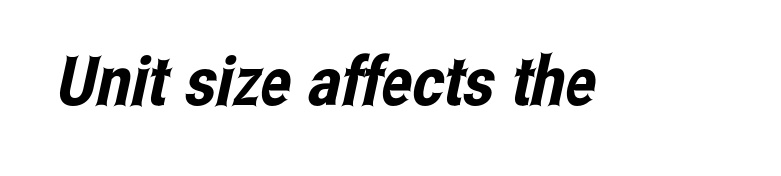
Caption: standard tracking, unaltered. This rendering employs a face without finishing strokes, i.e., a sans-serif. Beneath every word, the page is bare. Think of a printed novel: that variable character pitch is what you see here.
